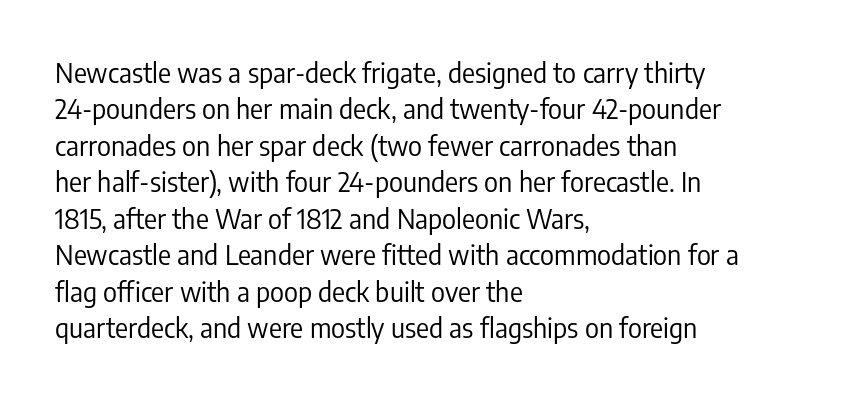
Q: Is the text bold? A: No.
Q: Is the text italic (slanted)? A: No, it is upright.
Q: Is the text underlined? A: No.
Q: How is the paragraph aligned? A: Left-aligned.
Q: Is the spacing between letters normal or unusually wide? A: Normal.
Q: Is the spacing between lines tight, normal or loose? A: Normal.
